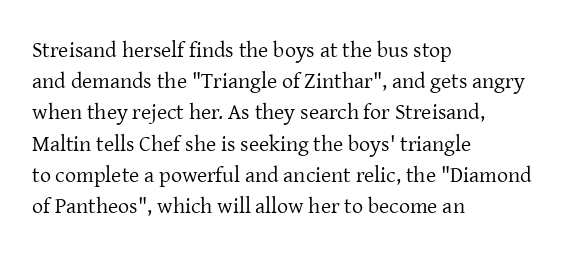
{"italic": "no", "bold": "no", "underline": "no", "align": "left", "line_spacing": "normal", "line_spacing_ratio": 1.42, "letter_spacing": "normal", "letter_spacing_em": 0.0, "glyph_px": 22}
